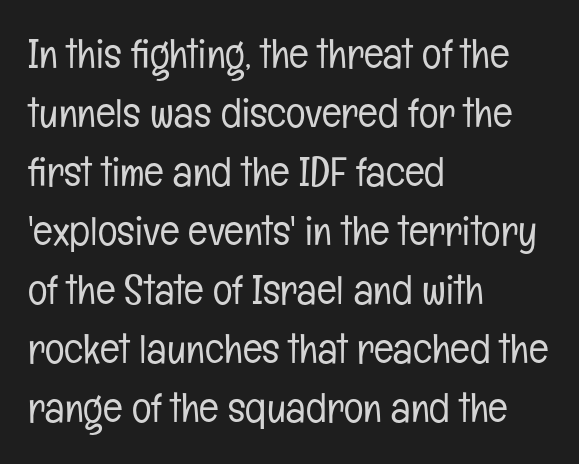
The image shows 41 px light, condensed sans-serif type, upright; set left-aligned, normal line spacing (1.44x), normal letter spacing, not underlined; low stroke contrast and a medium x-height.
